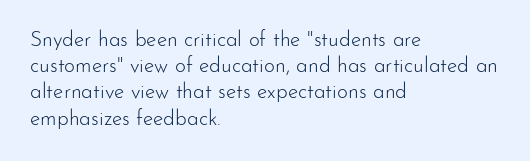
The image shows 21 px text type, upright; set left-aligned, normal line spacing (1.25x), normal letter spacing, not underlined.
